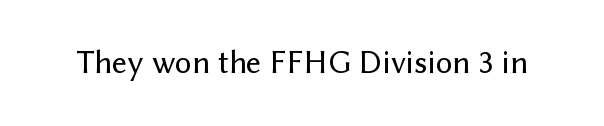
{"serif": "no", "italic": "no", "width": "normal", "stroke_contrast": "low", "x_height": "medium", "monospaced": "no", "underline": "no", "letter_spacing": "normal", "letter_spacing_em": 0.0, "glyph_px": 33}
